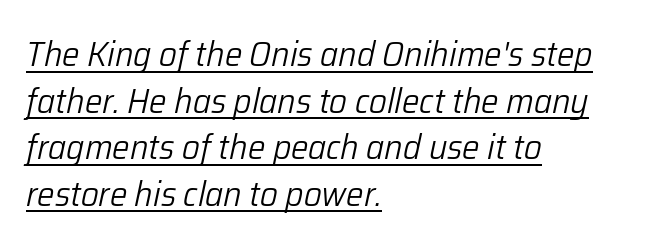
The image shows 35 px light type, italic (leaning right); set left-aligned, normal line spacing (1.33x), normal letter spacing, underlined; low stroke contrast and a medium x-height.
